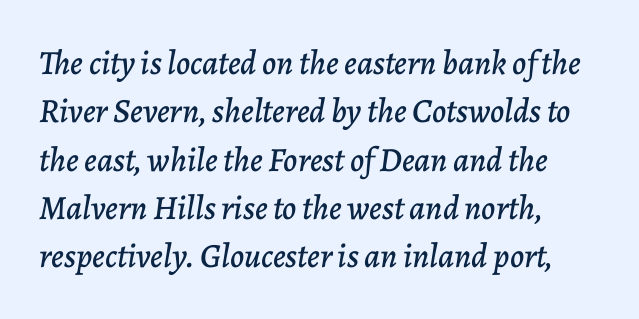
Q: Is the text italic (slanted)? A: Yes, it leans right by about 7 degrees.
Q: Is the text underlined? A: No.
Q: How is the paragraph aligned? A: Left-aligned.
Q: Is the spacing between letters normal or unusually wide? A: Normal.
Q: Is the spacing between lines tight, normal or loose? A: Normal.
Q: Width (condensed, normal, or wide)? A: Normal.
Q: Stroke contrast? A: Low.
Q: x-height? A: Medium.
Q: Monospaced? A: No.
